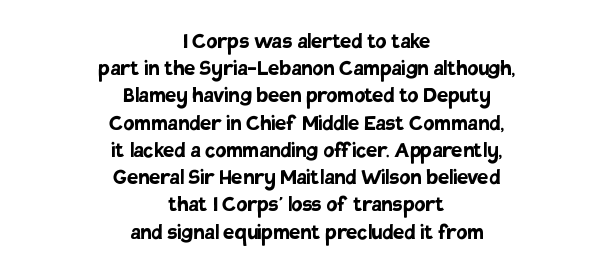
The image shows 25 px bold type, upright; set centered, tight line spacing (1.09x), normal letter spacing, not underlined.
